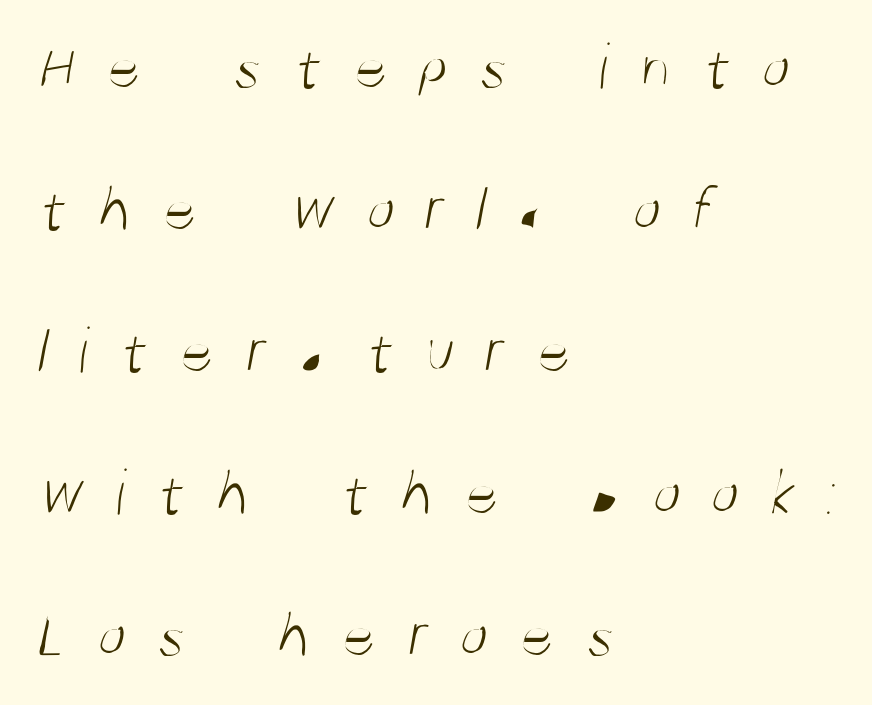
Q: Is the text bold? A: No.
Q: Is the typeface a serif or a sans-serif typeface? A: Sans-serif.
Q: Is the text underlined? A: No.
Q: How is the paragraph aligned? A: Left-aligned.
Q: Is the spacing between letters normal or unusually wide? A: Unusually wide.
Q: Is the spacing between lines tight, normal or loose? A: Loose.
Q: Width (condensed, normal, or wide)? A: Condensed.
Q: Stroke contrast? A: Medium.
Q: x-height? A: Large.
Q: Monospaced? A: No.
